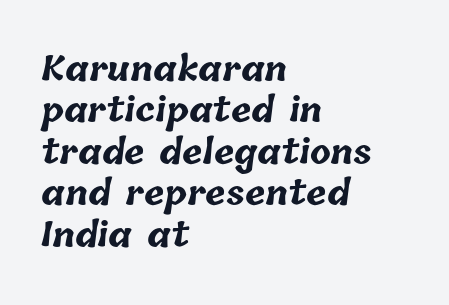
The image shows 34 px bold type; set left-aligned, line spacing 1.22x, normal letter spacing, not underlined; low stroke contrast and a medium x-height.
